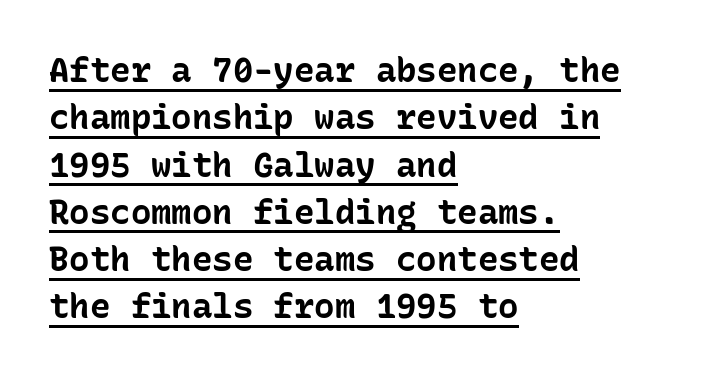
The image shows 34 px bold sans-serif type, upright, monospaced; set left-aligned, normal line spacing (1.39x), normal letter spacing, underlined; low stroke contrast and a medium x-height.
